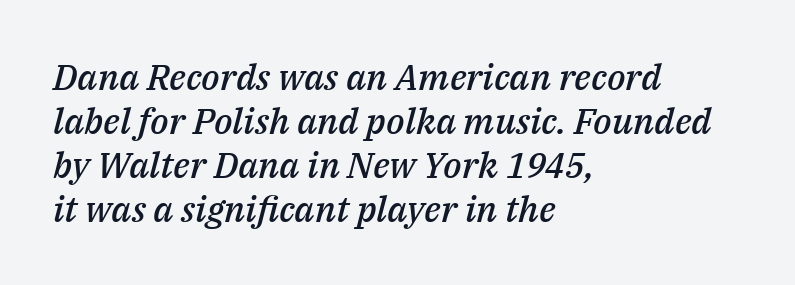
The image shows 36 px semibold type, italic (leaning right); set left-aligned, line spacing 1.22x, normal letter spacing, not underlined; medium stroke contrast and a medium x-height.
